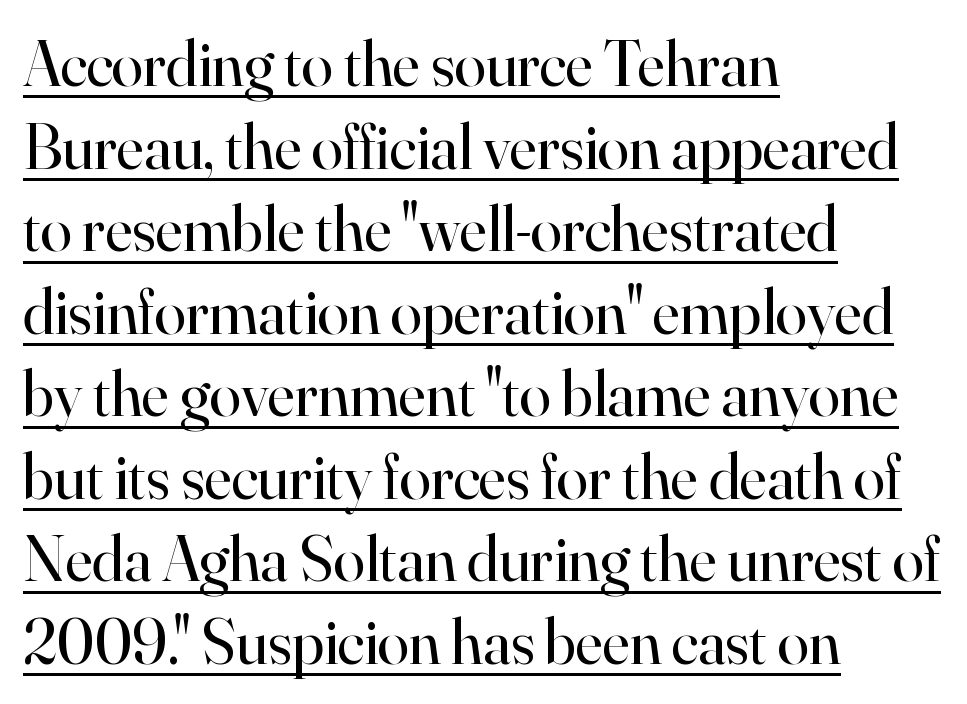
Q: Is the text bold? A: No.
Q: Is the text italic (slanted)? A: No, it is upright.
Q: Is the typeface a serif or a sans-serif typeface? A: Serif.
Q: Is the text underlined? A: Yes.
Q: How is the paragraph aligned? A: Left-aligned.
Q: Is the spacing between letters normal or unusually wide? A: Normal.
Q: Is the spacing between lines tight, normal or loose? A: Normal.
Q: Width (condensed, normal, or wide)? A: Normal.
Q: Stroke contrast? A: High.
Q: x-height? A: Small.
Q: Monospaced? A: No.
